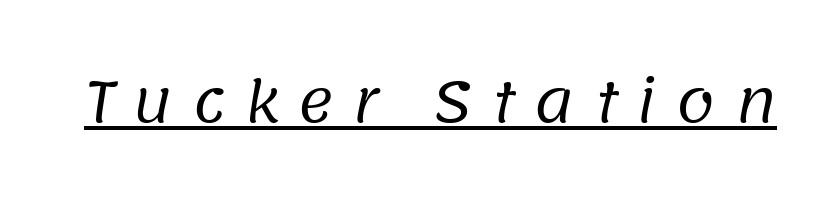
Summary of weight: not heavy and not bold. The type is letterspaced generously, with wide tracking. Spacing verdict: proportional, widths tailored to each character. This is underlined copy, the kind a proofreader might mark for attention. Grotesque or geometric, the face here clearly has no serifs.
